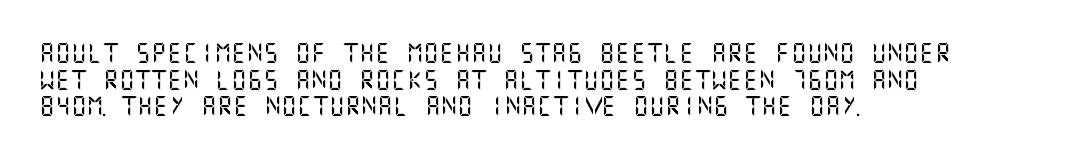
The image shows 20 px text type, upright; set left-aligned, normal line spacing (1.33x), normal letter spacing, not underlined.
